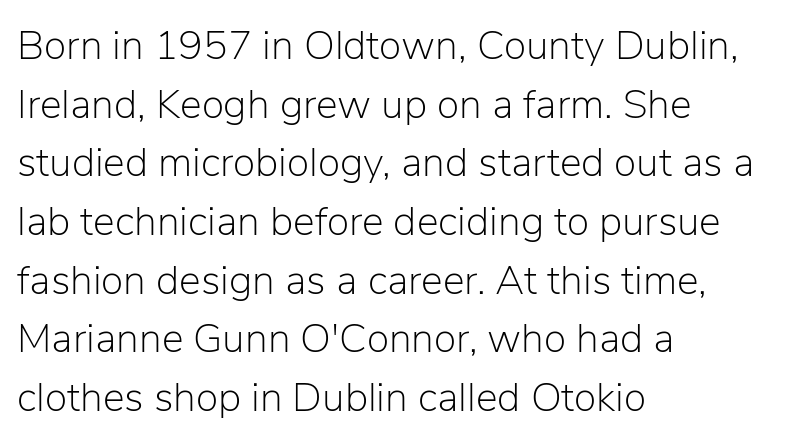
Q: Is the text bold? A: No.
Q: Is the text italic (slanted)? A: No, it is upright.
Q: Is the typeface a serif or a sans-serif typeface? A: Sans-serif.
Q: Is the text underlined? A: No.
Q: How is the paragraph aligned? A: Left-aligned.
Q: Is the spacing between letters normal or unusually wide? A: Normal.
Q: Is the spacing between lines tight, normal or loose? A: Normal.
Q: Width (condensed, normal, or wide)? A: Normal.
Q: Stroke contrast? A: Low.
Q: x-height? A: Medium.
Q: Monospaced? A: No.
